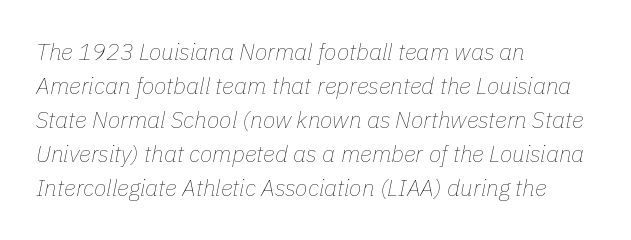
Q: Is the text bold? A: No.
Q: Is the text italic (slanted)? A: Yes, it leans right by about 11 degrees.
Q: Is the text underlined? A: No.
Q: How is the paragraph aligned? A: Left-aligned.
Q: Is the spacing between letters normal or unusually wide? A: Normal.
Q: Is the spacing between lines tight, normal or loose? A: Normal.
